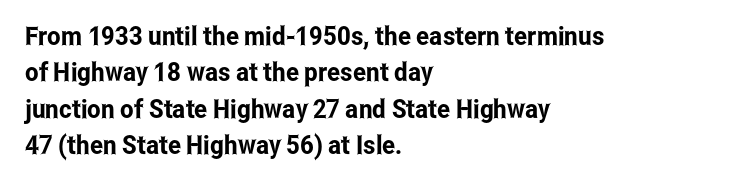
The image shows 26 px text type, upright; set left-aligned, normal line spacing (1.4x), normal letter spacing, not underlined.
